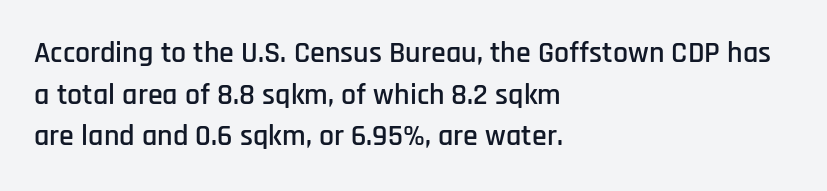
The image shows 30 px condensed sans-serif type, upright; set left-aligned, normal line spacing (1.39x), normal letter spacing, not underlined; low stroke contrast and a large x-height.
